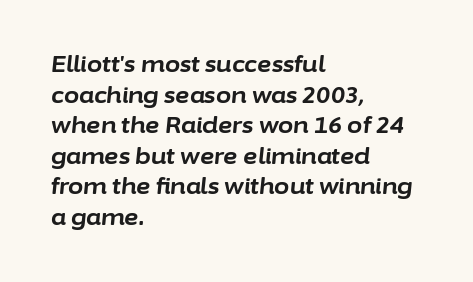
The line texture is even and compact thanks to regular tracking. You'd pick this weight for a headline — it's a proper bold. If you drew a ruler down the left edge, every line would touch it. Glance below the letters and you will spot only blank space. A typesetter would call this leading conventional body-copy spacing. Is the type slanted? Yes — the strokes lean at a clear angle.
